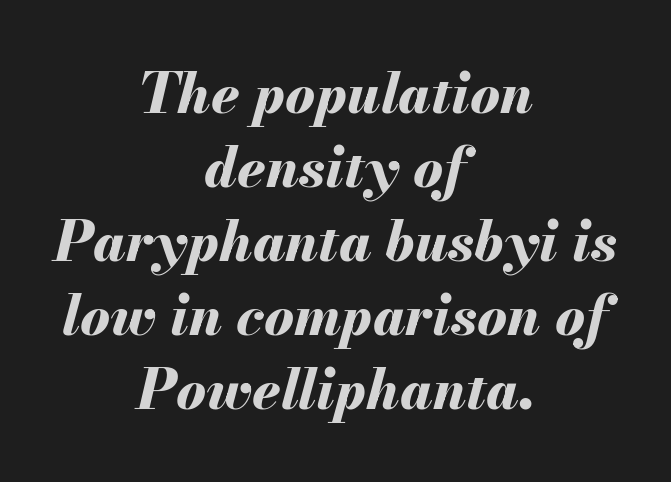
Q: Is the text bold? A: Yes.
Q: Is the text italic (slanted)? A: Yes, it leans right by about 13 degrees.
Q: Is the text underlined? A: No.
Q: How is the paragraph aligned? A: Centered.
Q: Is the spacing between letters normal or unusually wide? A: Normal.
Q: Is the spacing between lines tight, normal or loose? A: Normal.
Q: Width (condensed, normal, or wide)? A: Normal.
Q: Stroke contrast? A: Medium.
Q: x-height? A: Small.
Q: Monospaced? A: No.
